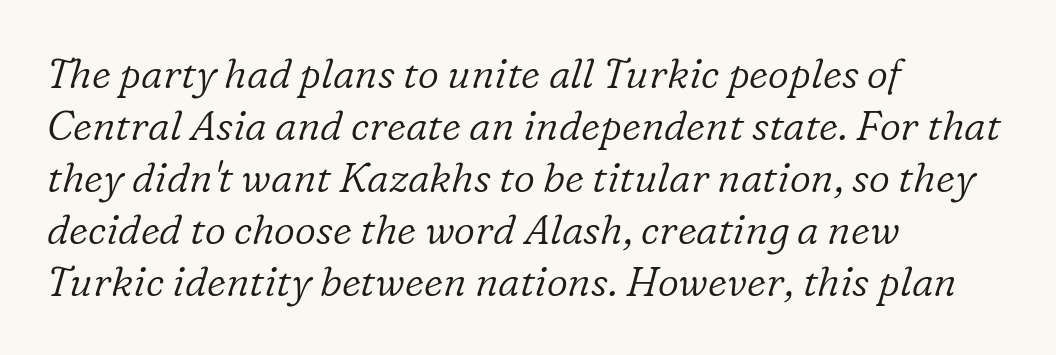
The space beneath each line is pristine and unruled. Leftover space on each line is placed entirely after the last word. The font's italic variant was chosen for this text. There is no visible air inserted between adjacent glyphs.
